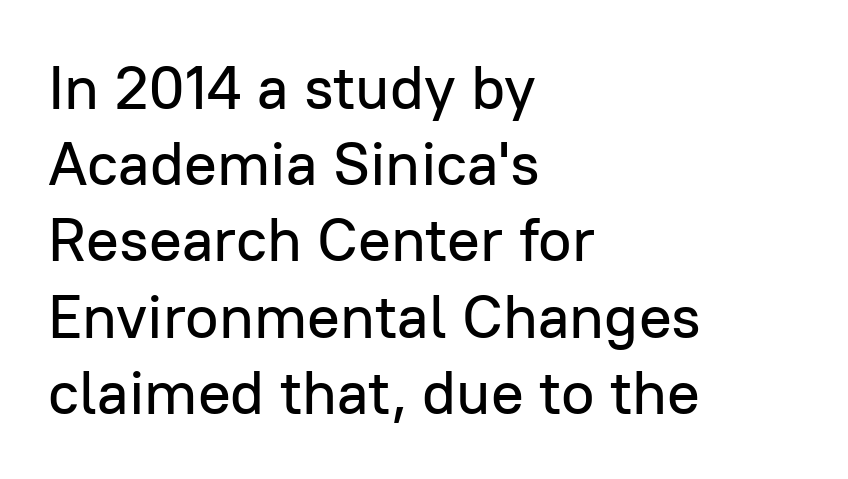
Q: Is the text italic (slanted)? A: No, it is upright.
Q: Is the typeface a serif or a sans-serif typeface? A: Sans-serif.
Q: Is the text underlined? A: No.
Q: How is the paragraph aligned? A: Left-aligned.
Q: Is the spacing between letters normal or unusually wide? A: Normal.
Q: Is the spacing between lines tight, normal or loose? A: Normal.
Q: Width (condensed, normal, or wide)? A: Normal.
Q: Stroke contrast? A: Low.
Q: x-height? A: Medium.
Q: Monospaced? A: No.
